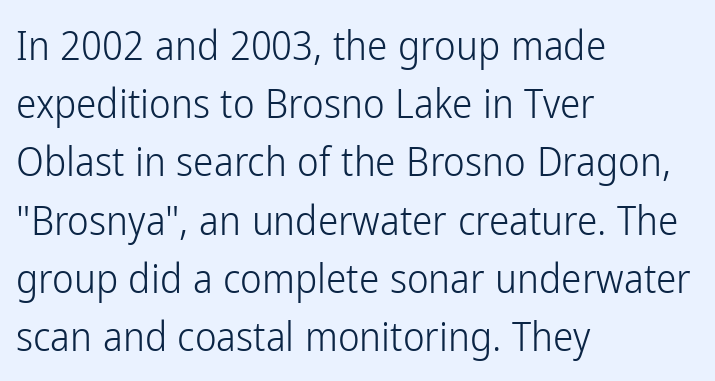
The image shows 41 px light, condensed sans-serif type, upright; set left-aligned, normal line spacing (1.42x), normal letter spacing, not underlined; low stroke contrast and a medium x-height.
